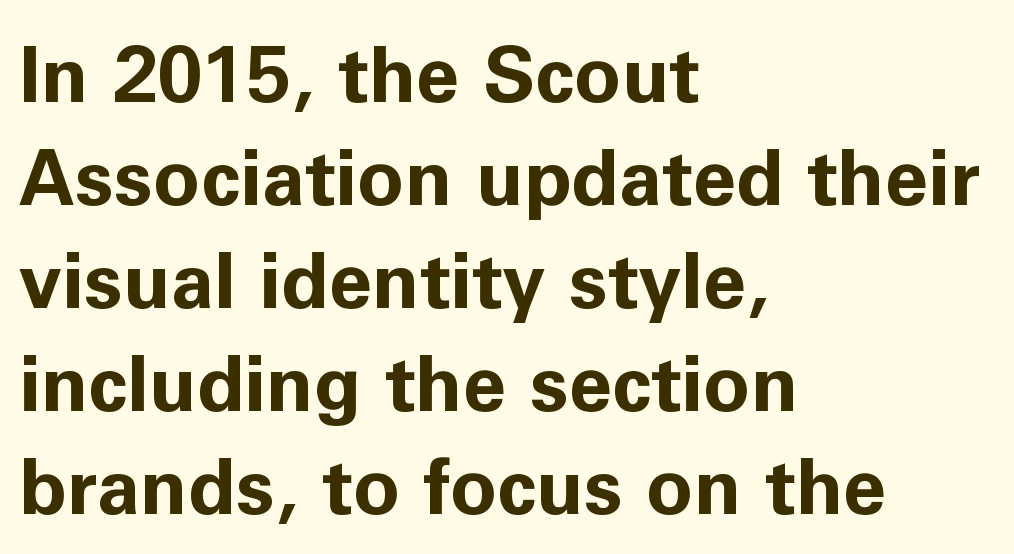
Q: Is the text bold? A: Yes.
Q: Is the text italic (slanted)? A: No, it is upright.
Q: Is the typeface a serif or a sans-serif typeface? A: Sans-serif.
Q: Is the text underlined? A: No.
Q: How is the paragraph aligned? A: Left-aligned.
Q: Is the spacing between letters normal or unusually wide? A: Normal.
Q: Is the spacing between lines tight, normal or loose? A: Normal.
Q: Width (condensed, normal, or wide)? A: Normal.
Q: Stroke contrast? A: Low.
Q: x-height? A: Medium.
Q: Monospaced? A: No.
